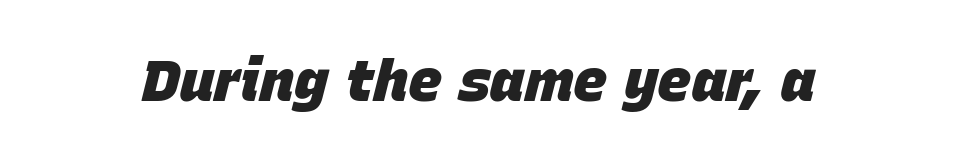
The image shows 57 px heavy type, italic (leaning right); set normal letter spacing, not underlined; low stroke contrast and a large x-height.
